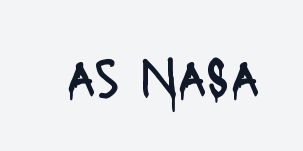
Character widths vary here, with narrow letters taking less room than wide ones. The characters display no serif detailing; their extremities are plain. Only glyphs here, with clear space below each row. The letterforms sit at book weight or below. This sample uses plain, unmodified letter spacing.
